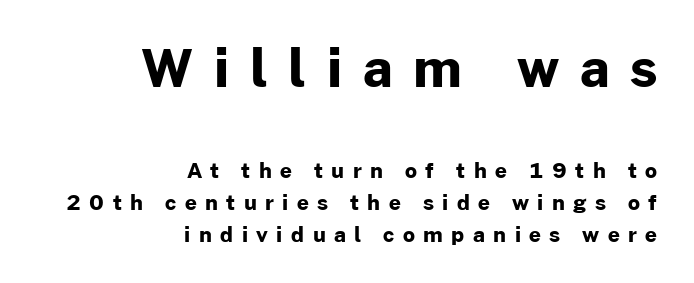
These lines are rendered in a variable-pitch font. Bold? Absolutely — the strokes are thick and heavy. When letters stand straight like this, we call the style roman or upright. The baseline area is clear.
